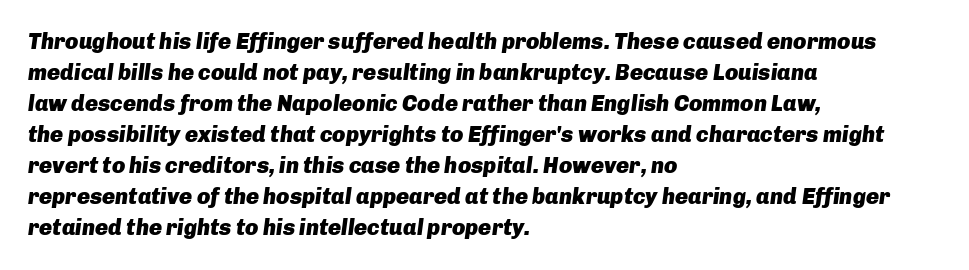
Q: Is the text bold? A: Yes.
Q: Is the text italic (slanted)? A: Yes, it leans right by about 8 degrees.
Q: Is the text underlined? A: No.
Q: How is the paragraph aligned? A: Left-aligned.
Q: Is the spacing between letters normal or unusually wide? A: Normal.
Q: Is the spacing between lines tight, normal or loose? A: Normal.
